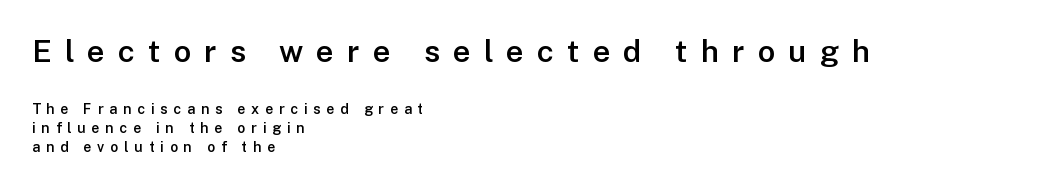
{"serif": "no", "italic": "no", "bold": "semi", "weight": "semibold", "width": "normal", "stroke_contrast": "low", "x_height": "medium", "monospaced": "no", "underline": "no", "align": "left", "line_spacing": "normal", "line_spacing_ratio": 1.38, "letter_spacing": "wide", "letter_spacing_em": 0.42, "larger_block": "first", "size_ratio": 2.21, "glyph_px": 31}
